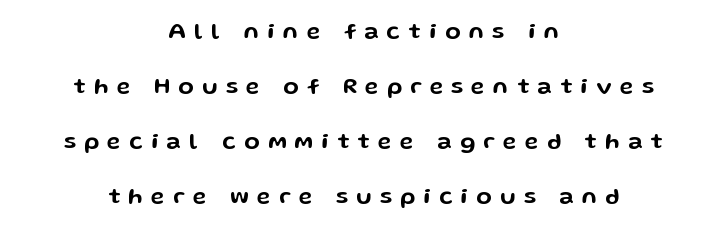
{"italic": "no", "underline": "no", "align": "center", "line_spacing": "loose", "line_spacing_ratio": 2.39, "letter_spacing": "wide", "letter_spacing_em": 0.36, "glyph_px": 23}
